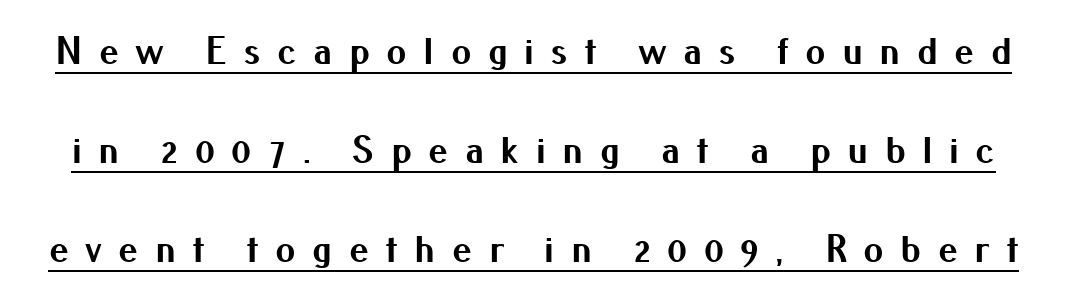
Q: Is the text bold? A: Yes.
Q: Is the text italic (slanted)? A: No, it is upright.
Q: Is the typeface a serif or a sans-serif typeface? A: Sans-serif.
Q: Is the text underlined? A: Yes.
Q: Is the spacing between letters normal or unusually wide? A: Unusually wide.
Q: Is the spacing between lines tight, normal or loose? A: Loose.
Q: Width (condensed, normal, or wide)? A: Normal.
Q: Stroke contrast? A: Medium.
Q: x-height? A: Small.
Q: Monospaced? A: No.
